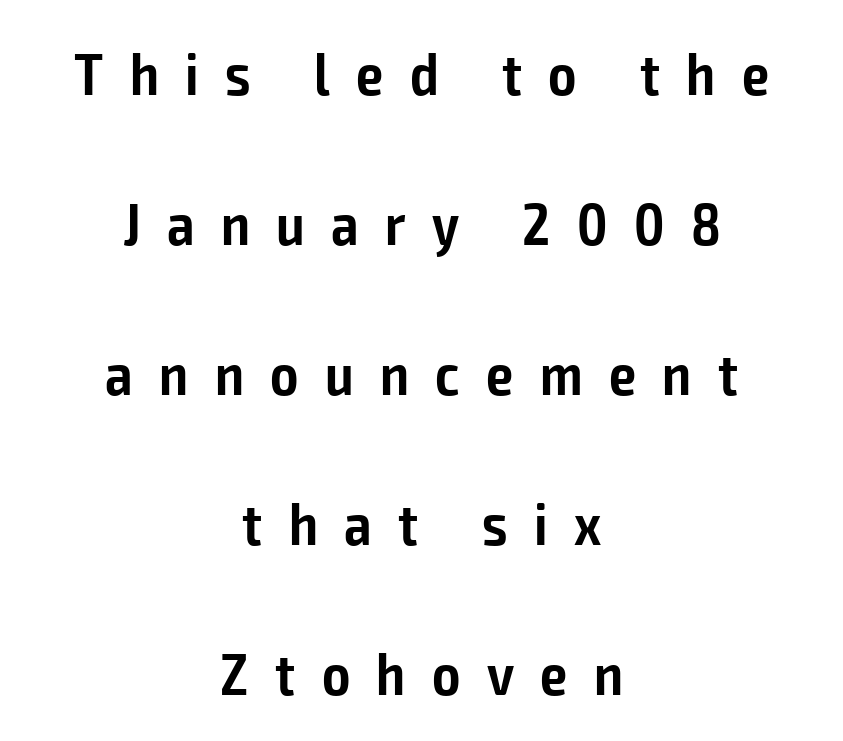
Q: Is the text bold? A: Semi-bold.
Q: Is the text italic (slanted)? A: No, it is upright.
Q: Is the typeface a serif or a sans-serif typeface? A: Sans-serif.
Q: Is the text underlined? A: No.
Q: How is the paragraph aligned? A: Centered.
Q: Is the spacing between letters normal or unusually wide? A: Unusually wide.
Q: Is the spacing between lines tight, normal or loose? A: Loose.
Q: Width (condensed, normal, or wide)? A: Condensed.
Q: Stroke contrast? A: Low.
Q: x-height? A: Medium.
Q: Monospaced? A: No.
